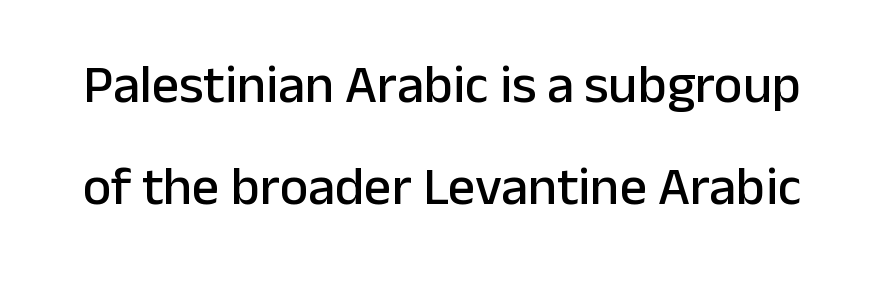
The line texture is even and compact thanks to regular tracking. Serif or sans? Sans — the stroke terminals are bare. The letters advance in unequal steps, a hallmark of proportional type. Notice how the stems are strictly vertical — no italics here.
